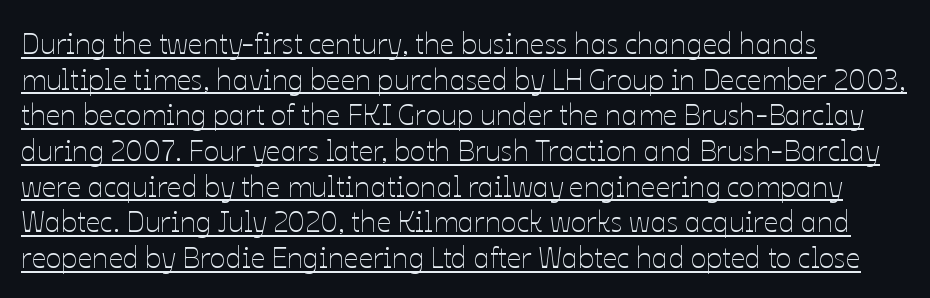
The image shows 29 px thin type, upright; set left-aligned, line spacing 1.23x, normal letter spacing, underlined; low stroke contrast and a medium x-height.
